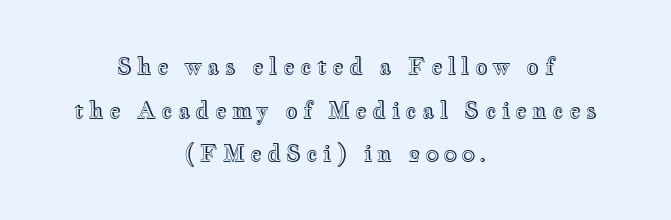
The image shows 22 px text type, upright; set centered, loose line spacing (1.98x), unusually wide letter spacing (+0.24 em), not underlined.
